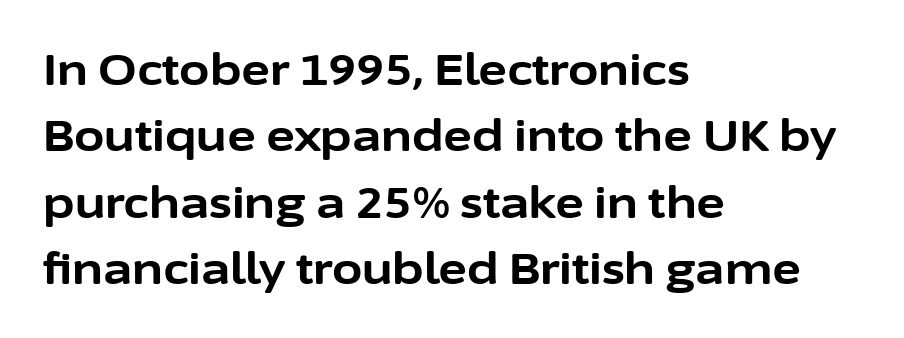
Unlike a traditional serif, this face leaves its strokes unadorned. The line-height multiplier appears to be the usual default. Every letter is thick-stroked: bold, no question. The axis of the letterforms is exactly vertical. The rendering anchors every line to the left-hand side. Characters follow at the spacing the type designer built in.
